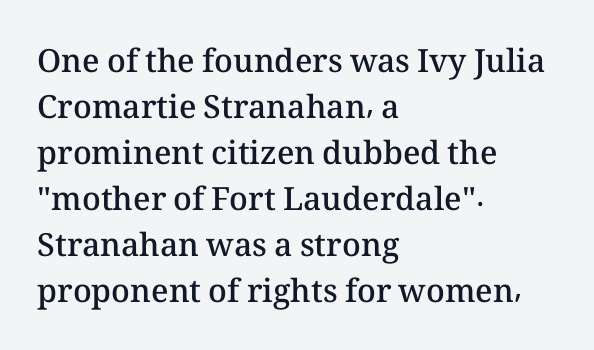
{"italic": "no", "bold": "semi", "weight": "semibold", "width": "normal", "stroke_contrast": "medium", "x_height": "medium", "monospaced": "no", "underline": "no", "align": "left", "line_spacing": "normal", "line_spacing_ratio": 1.44, "letter_spacing": "normal", "letter_spacing_em": 0.0, "glyph_px": 32}
